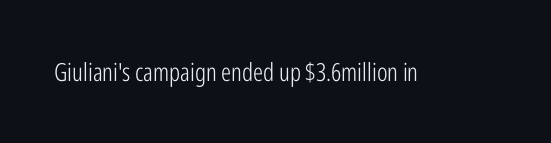
Q: Is the text bold? A: No.
Q: Is the text italic (slanted)? A: No, it is upright.
Q: Is the text underlined? A: No.
Q: Is the spacing between letters normal or unusually wide? A: Normal.
